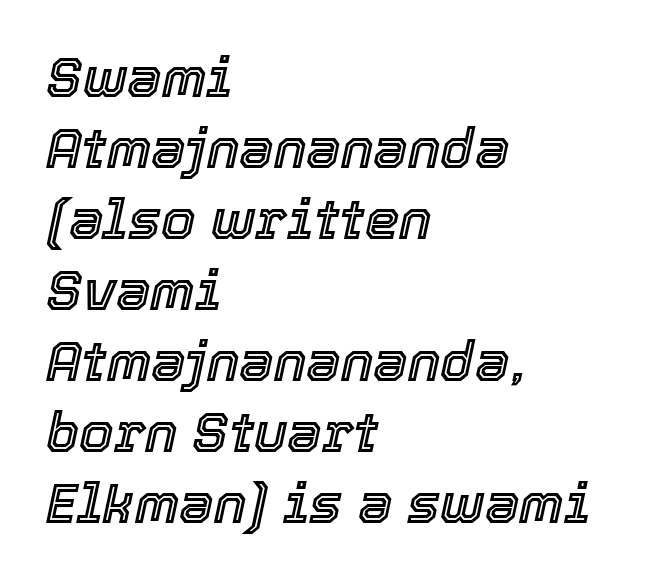
The space between consecutive lines is moderate. Tracking here is standard; glyphs follow each other at the usual distance. The ragged edge is on the right, which tells us the setting is flush left. The letters advance in unequal steps, a hallmark of proportional type. Underline: absent.
